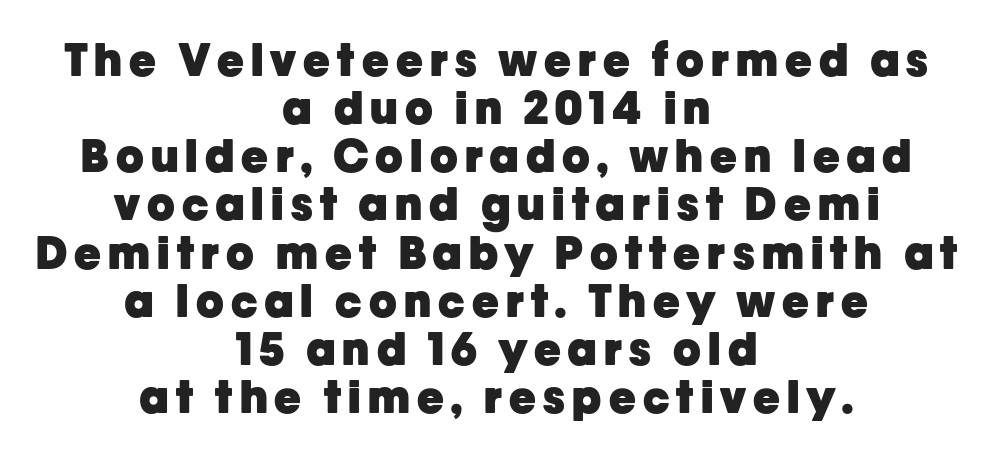
{"serif": "no", "italic": "no", "bold": "yes", "weight": "heavy", "width": "normal", "stroke_contrast": "low", "x_height": "medium", "monospaced": "no", "underline": "no", "align": "center", "line_spacing": "tight", "line_spacing_ratio": 1.07, "glyph_px": 45}
